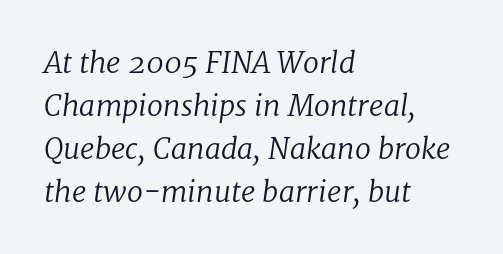
In terms of leading, this rendering sits right in the middle. Do the characters align in a grid? No, the font is proportional. Type style note: has serifs. The words here are not underlined. Line beginnings align vertically; line endings do not. The rendering keeps characters at their native spacing.
